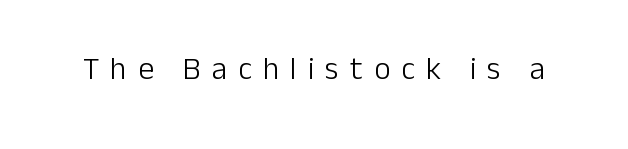
The image shows 32 px light sans-serif type, upright; set unusually wide letter spacing (+0.34 em), not underlined; low stroke contrast and a medium x-height.
